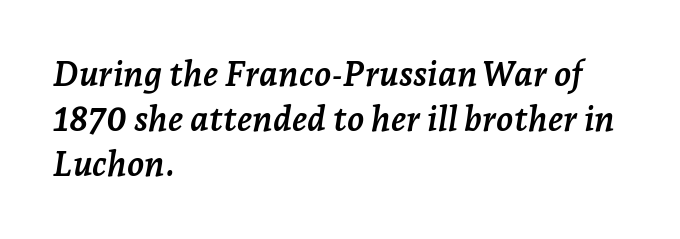
Where is the straight margin? On the left. Does the type have serifs? Yes, each stem ends in a small foot. Rows of type keep a routine distance in the vertical direction. Each letter keeps its own natural width here, so spacing adapts to shape.
